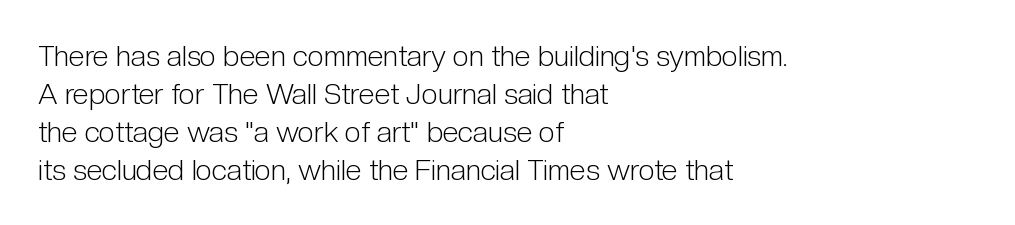
Q: Is the text bold? A: No.
Q: Is the text italic (slanted)? A: No, it is upright.
Q: Is the typeface a serif or a sans-serif typeface? A: Sans-serif.
Q: Is the text underlined? A: No.
Q: How is the paragraph aligned? A: Left-aligned.
Q: Is the spacing between letters normal or unusually wide? A: Normal.
Q: Is the spacing between lines tight, normal or loose? A: Normal.
Q: Width (condensed, normal, or wide)? A: Condensed.
Q: Stroke contrast? A: Low.
Q: x-height? A: Medium.
Q: Monospaced? A: No.
